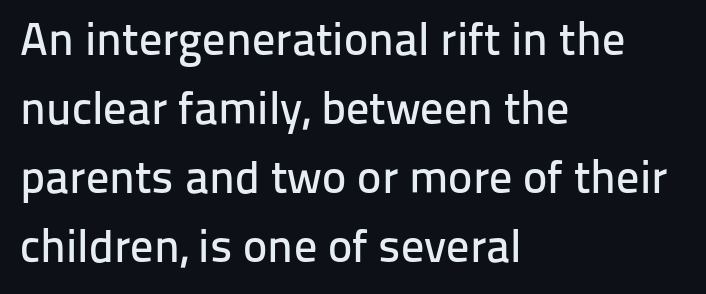
{"serif": "no", "italic": "no", "width": "normal", "stroke_contrast": "low", "x_height": "medium", "monospaced": "no", "underline": "no", "align": "left", "line_spacing": "normal", "line_spacing_ratio": 1.5, "letter_spacing": "normal", "letter_spacing_em": 0.0, "glyph_px": 46}
